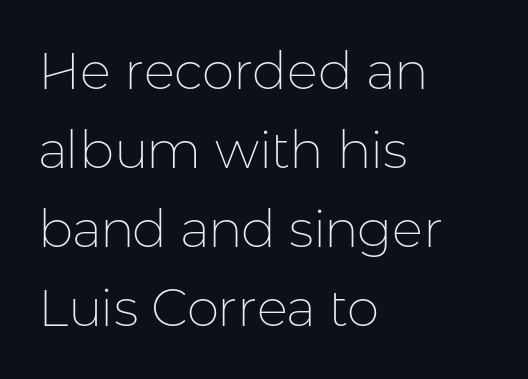
On a weight scale, this lands at 450 or below. Proportional: the letters do not fall into vertical columns. Visually the block forms a straight wall on the left and a jagged coastline on the right. Stroke terminals: plain, sans-serif. Rendered with straight, roman letterforms.
